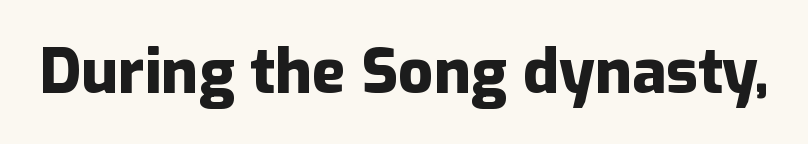
The image shows 62 px heavy sans-serif type, upright; set normal letter spacing, not underlined; low stroke contrast and a medium x-height.
